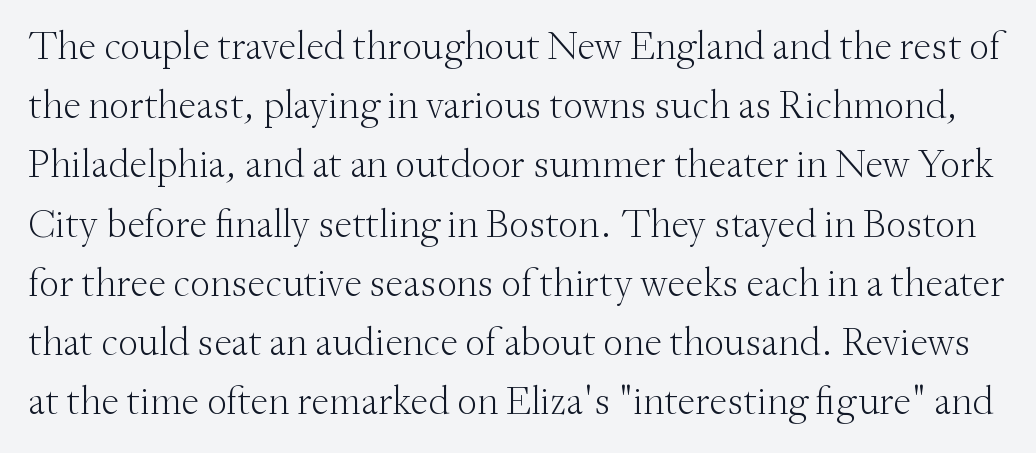
{"serif": "yes", "italic": "no", "bold": "no", "weight": "light", "width": "normal", "stroke_contrast": "medium", "x_height": "small", "monospaced": "no", "underline": "no", "line_spacing": "normal", "line_spacing_ratio": 1.48, "letter_spacing": "normal", "letter_spacing_em": 0.0, "glyph_px": 40}
